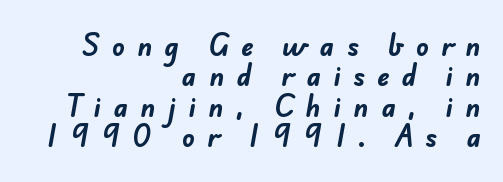
{"bold": "yes", "underline": "no", "align": "right", "line_spacing_ratio": 1.17, "letter_spacing": "wide", "letter_spacing_em": 0.47, "glyph_px": 26}
